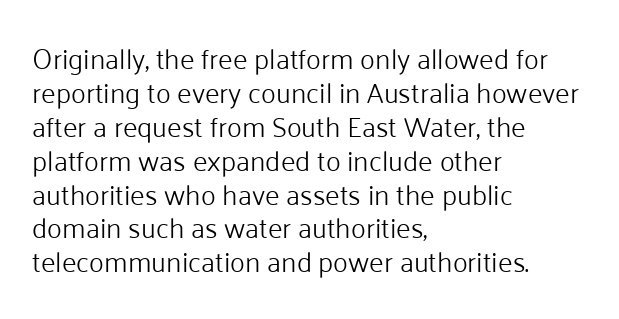
{"serif": "no", "italic": "no", "bold": "no", "weight": "light", "width": "normal", "stroke_contrast": "low", "x_height": "medium", "monospaced": "no", "underline": "no", "align": "left", "line_spacing_ratio": 1.21, "letter_spacing": "normal", "letter_spacing_em": 0.0, "glyph_px": 28}
